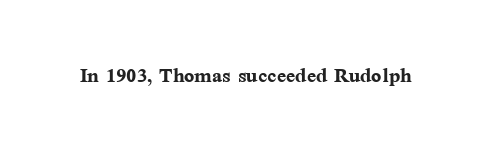
Q: Is the text bold? A: Yes.
Q: Is the text italic (slanted)? A: No, it is upright.
Q: Is the text underlined? A: No.
Q: Is the spacing between letters normal or unusually wide? A: Normal.
